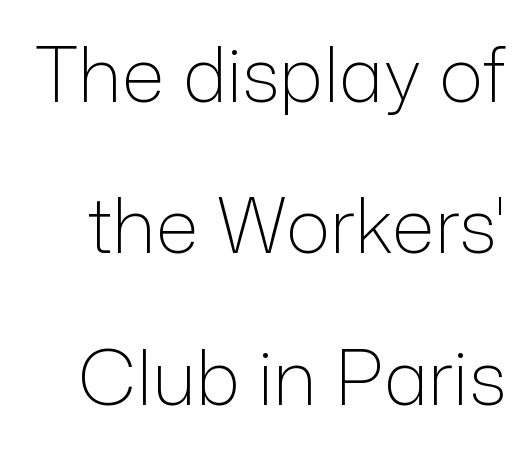
{"serif": "no", "italic": "no", "bold": "no", "weight": "light", "width": "normal", "stroke_contrast": "low", "x_height": "medium", "monospaced": "no", "underline": "no", "line_spacing": "loose", "line_spacing_ratio": 2.02, "letter_spacing": "normal", "letter_spacing_em": 0.0, "glyph_px": 75}
